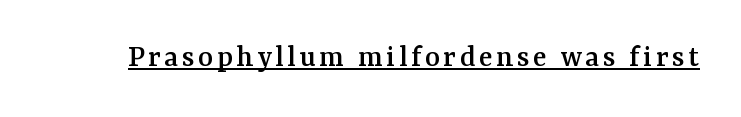
Q: Is the text italic (slanted)? A: No, it is upright.
Q: Is the typeface a serif or a sans-serif typeface? A: Serif.
Q: Is the text underlined? A: Yes.
Q: Width (condensed, normal, or wide)? A: Normal.
Q: Stroke contrast? A: Medium.
Q: x-height? A: Medium.
Q: Monospaced? A: No.
